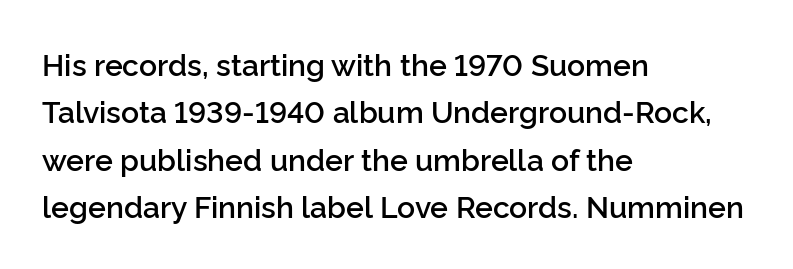
Q: Is the text bold? A: Semi-bold.
Q: Is the text italic (slanted)? A: No, it is upright.
Q: Is the typeface a serif or a sans-serif typeface? A: Sans-serif.
Q: Is the text underlined? A: No.
Q: How is the paragraph aligned? A: Left-aligned.
Q: Is the spacing between letters normal or unusually wide? A: Normal.
Q: Is the spacing between lines tight, normal or loose? A: Normal.
Q: Width (condensed, normal, or wide)? A: Normal.
Q: Stroke contrast? A: Low.
Q: x-height? A: Medium.
Q: Monospaced? A: No.
